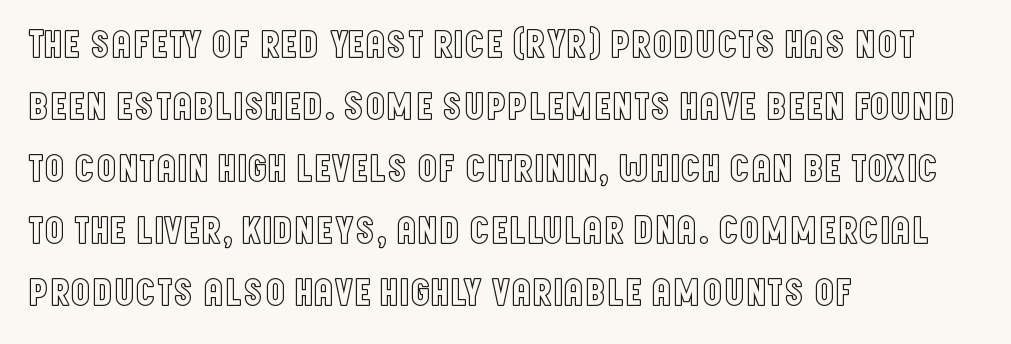
The image shows 40 px condensed type, upright; set left-aligned, normal line spacing (1.55x), normal letter spacing, not underlined; a large x-height.
